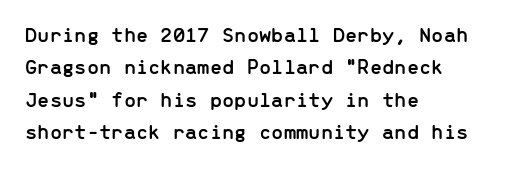
The image shows 22 px text type, upright; set left-aligned, normal line spacing (1.47x), normal letter spacing, not underlined.
